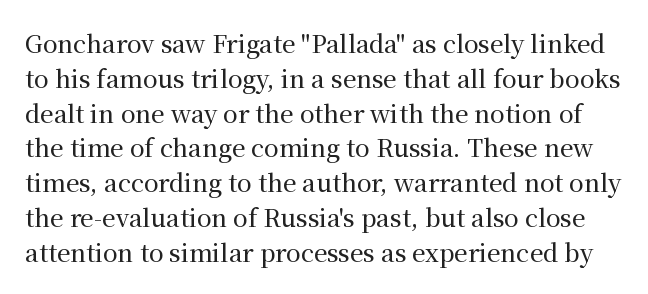
{"italic": "no", "underline": "no", "line_spacing": "normal", "line_spacing_ratio": 1.45, "letter_spacing": "normal", "letter_spacing_em": 0.0, "glyph_px": 24}
